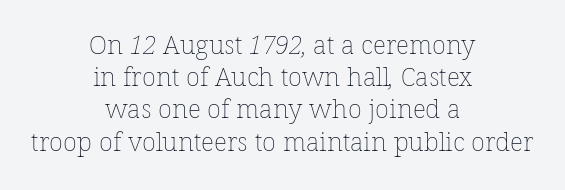
The font is comparable to plain body text, perhaps lighter. Has an underline been added? It has not. Compared with typical body copy, the letter spacing here is the same. Where is the straight margin? There isn't one; the lines are centered.
